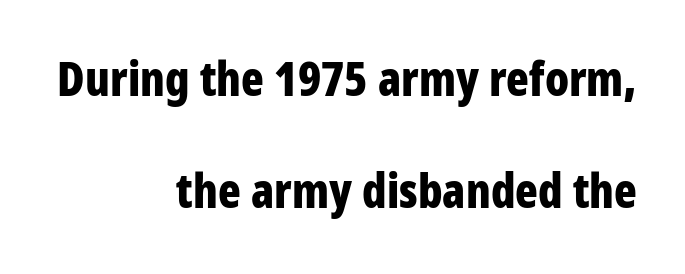
Q: Is the text bold? A: Yes.
Q: Is the text italic (slanted)? A: No, it is upright.
Q: Is the typeface a serif or a sans-serif typeface? A: Sans-serif.
Q: Is the text underlined? A: No.
Q: How is the paragraph aligned? A: Right-aligned.
Q: Is the spacing between letters normal or unusually wide? A: Normal.
Q: Is the spacing between lines tight, normal or loose? A: Loose.
Q: Width (condensed, normal, or wide)? A: Condensed.
Q: Stroke contrast? A: Low.
Q: x-height? A: Large.
Q: Monospaced? A: No.
